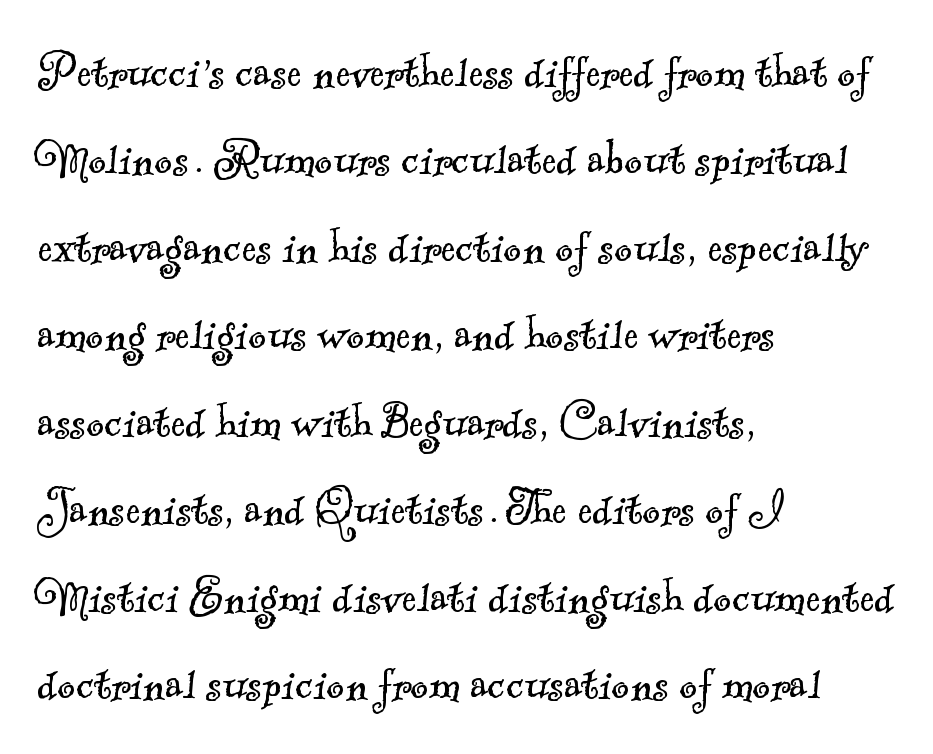
{"serif": "yes", "bold": "no", "weight": "light", "width": "normal", "x_height": "small", "monospaced": "no", "underline": "no", "align": "left", "line_spacing": "normal", "line_spacing_ratio": 1.59, "letter_spacing": "normal", "letter_spacing_em": 0.0, "glyph_px": 55}
